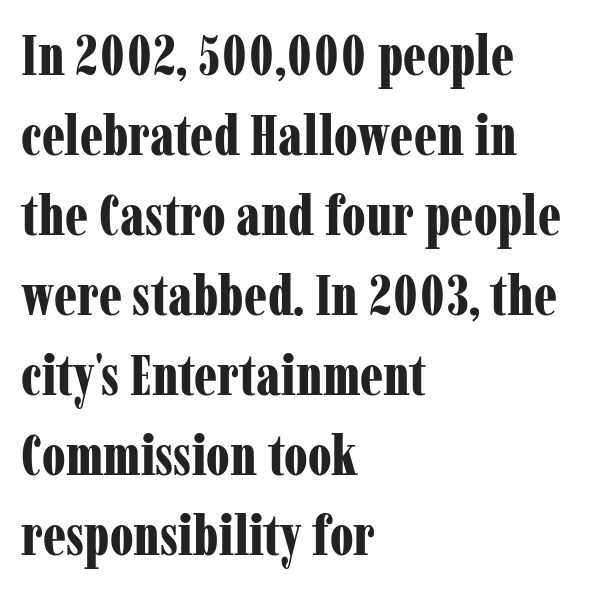
Q: Is the text bold? A: Yes.
Q: Is the text italic (slanted)? A: No, it is upright.
Q: Is the typeface a serif or a sans-serif typeface? A: Serif.
Q: Is the text underlined? A: No.
Q: How is the paragraph aligned? A: Left-aligned.
Q: Is the spacing between letters normal or unusually wide? A: Normal.
Q: Is the spacing between lines tight, normal or loose? A: Normal.
Q: Width (condensed, normal, or wide)? A: Condensed.
Q: Stroke contrast? A: Low.
Q: x-height? A: Medium.
Q: Monospaced? A: No.
